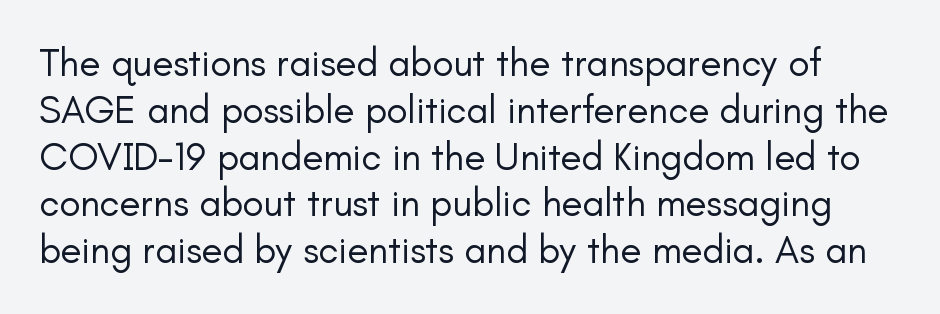
Q: Is the text bold? A: No.
Q: Is the text italic (slanted)? A: No, it is upright.
Q: Is the typeface a serif or a sans-serif typeface? A: Sans-serif.
Q: Is the text underlined? A: No.
Q: Is the spacing between letters normal or unusually wide? A: Normal.
Q: Width (condensed, normal, or wide)? A: Normal.
Q: Stroke contrast? A: Low.
Q: x-height? A: Small.
Q: Monospaced? A: No.
